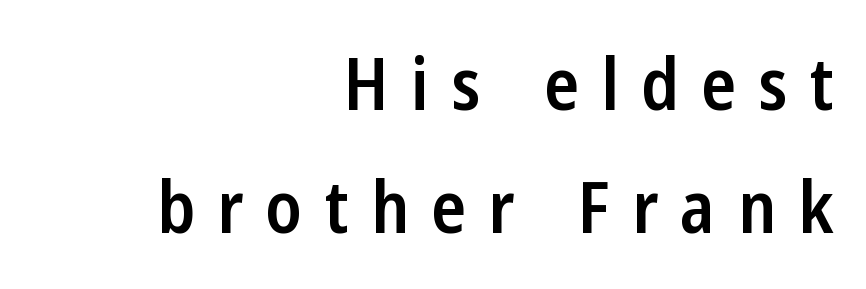
{"serif": "no", "italic": "no", "bold": "semi", "weight": "semibold", "width": "condensed", "stroke_contrast": "low", "x_height": "medium", "monospaced": "no", "underline": "no", "align": "right", "line_spacing_ratio": 1.71, "letter_spacing": "wide", "letter_spacing_em": 0.31, "glyph_px": 72}
